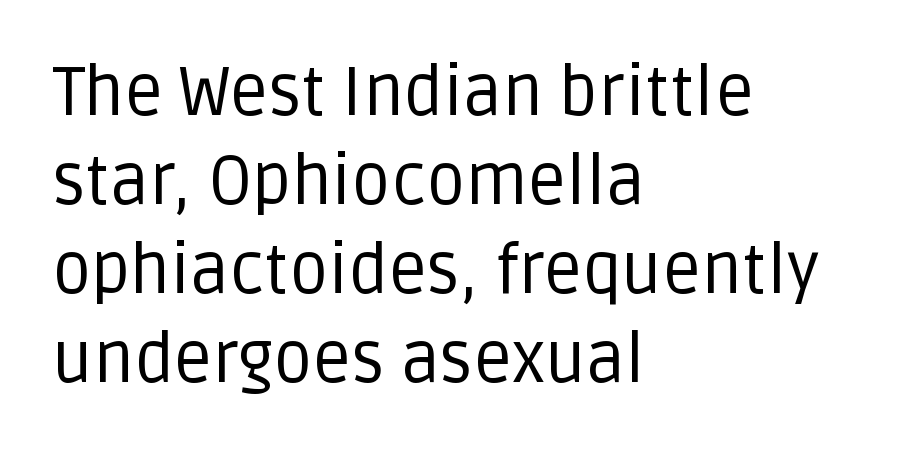
Q: Is the text bold? A: No.
Q: Is the text italic (slanted)? A: No, it is upright.
Q: Is the typeface a serif or a sans-serif typeface? A: Sans-serif.
Q: Is the text underlined? A: No.
Q: How is the paragraph aligned? A: Left-aligned.
Q: Is the spacing between letters normal or unusually wide? A: Normal.
Q: Is the spacing between lines tight, normal or loose? A: Normal.
Q: Width (condensed, normal, or wide)? A: Normal.
Q: Stroke contrast? A: Low.
Q: x-height? A: Large.
Q: Monospaced? A: No.
